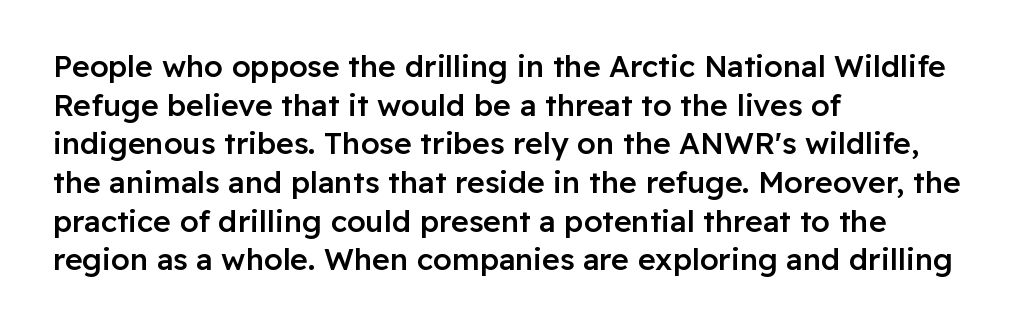
Horizontal alignment here is leftward, the default for most running prose. Observe the ordinary spacing: letters are neighbours, not strangers. This sample uses an upright cut, with every glyph sitting square on the baseline. Character widths vary here, with narrow letters taking less room than wide ones. These words are printed semibold, heavier than regular yet not bold.
